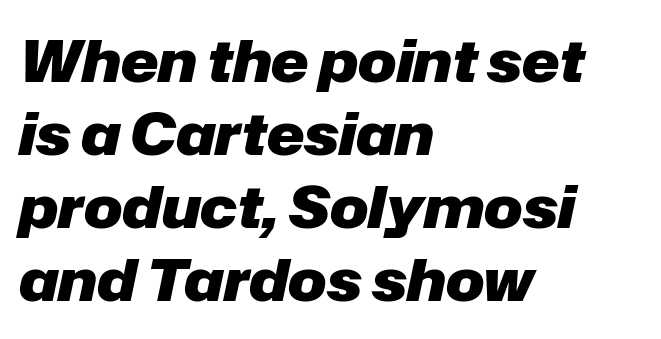
Q: Is the text bold? A: Yes.
Q: Is the text italic (slanted)? A: Yes, it leans right by about 12 degrees.
Q: Is the text underlined? A: No.
Q: How is the paragraph aligned? A: Left-aligned.
Q: Is the spacing between letters normal or unusually wide? A: Normal.
Q: Is the spacing between lines tight, normal or loose? A: Normal.
Q: Width (condensed, normal, or wide)? A: Normal.
Q: Stroke contrast? A: Low.
Q: x-height? A: Medium.
Q: Monospaced? A: No.
